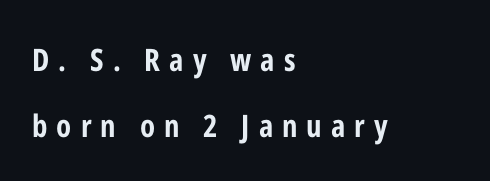
These lines are set flush left with a ragged right edge. Does the type have serifs? No, each stem ends abruptly. Inter-character spacing is expanded well beyond the font's built-in metrics. Check the space under the baseline: it is left empty. In terms of weight, the rendering is a true, heavy bold. The letters stand straight up with perfectly vertical stems.
